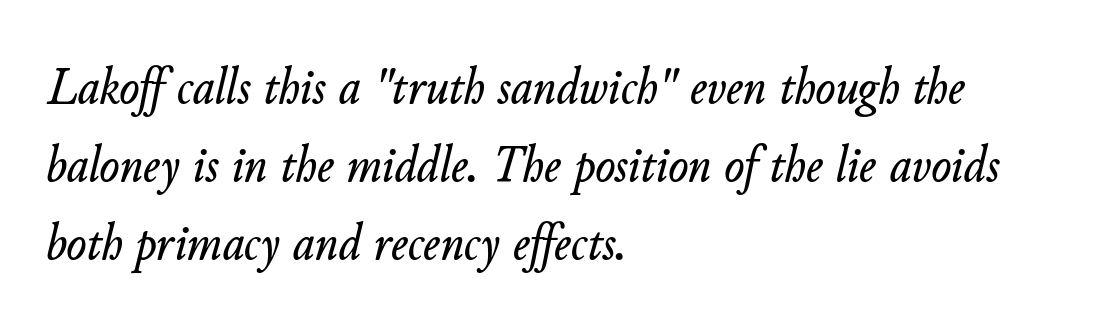
The image shows 53 px text type, italic (leaning right); set left-aligned, normal line spacing (1.47x), normal letter spacing, not underlined; low stroke contrast and a small x-height.
